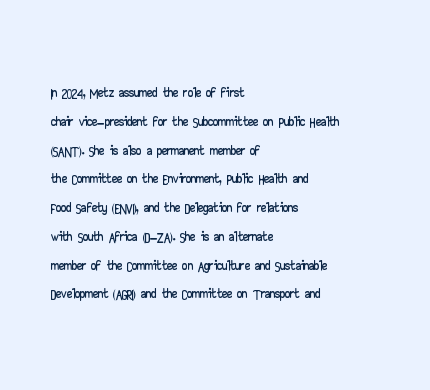
{"italic": "no", "underline": "no", "align": "left", "line_spacing": "normal", "line_spacing_ratio": 1.37, "letter_spacing": "normal", "letter_spacing_em": 0.0, "glyph_px": 21}
